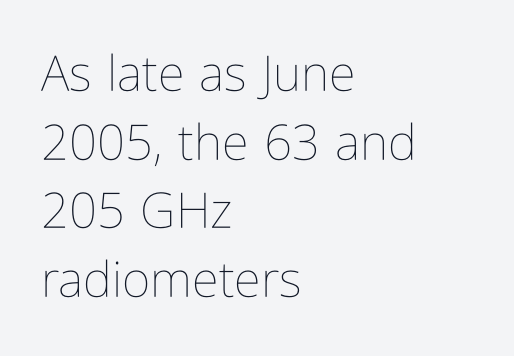
The image shows 49 px thin, condensed type, upright; set left-aligned, normal line spacing (1.4x), normal letter spacing, not underlined; low stroke contrast and a medium x-height.
